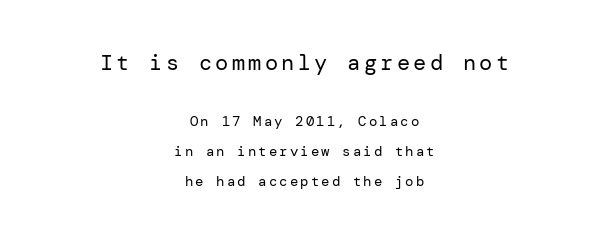
The lines are quadded center. Type size steps down from the first block to the second. Do the letters lean? They stand straight. The passage shown is not underscored anywhere.
